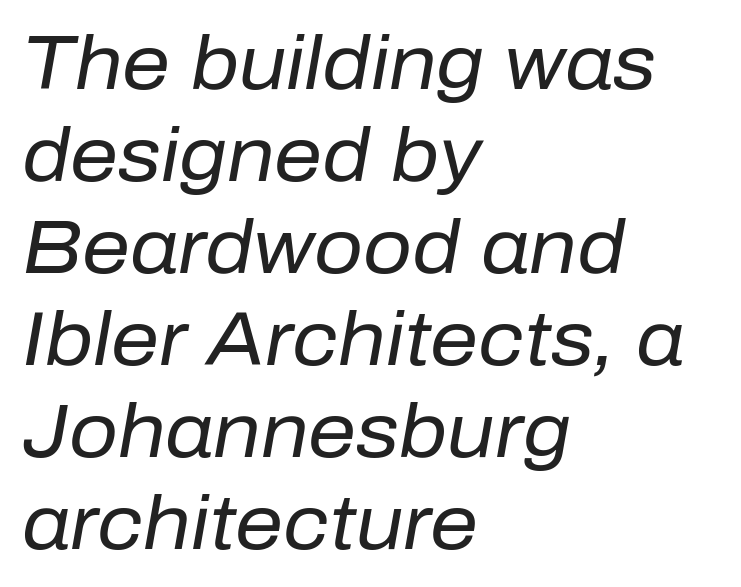
{"italic": "yes", "lean": "right", "slant_degrees": 10, "bold": "no", "weight": "regular", "width": "normal", "stroke_contrast": "low", "x_height": "medium", "monospaced": "no", "underline": "no", "align": "left", "line_spacing_ratio": 1.21, "letter_spacing": "normal", "letter_spacing_em": 0.0, "glyph_px": 76}
